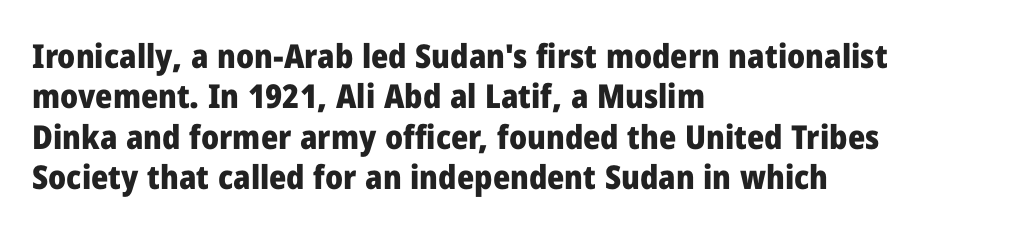
Q: Is the text bold? A: Yes.
Q: Is the text italic (slanted)? A: No, it is upright.
Q: Is the typeface a serif or a sans-serif typeface? A: Sans-serif.
Q: Is the text underlined? A: No.
Q: How is the paragraph aligned? A: Left-aligned.
Q: Is the spacing between letters normal or unusually wide? A: Normal.
Q: Width (condensed, normal, or wide)? A: Normal.
Q: Stroke contrast? A: Low.
Q: x-height? A: Medium.
Q: Monospaced? A: No.
